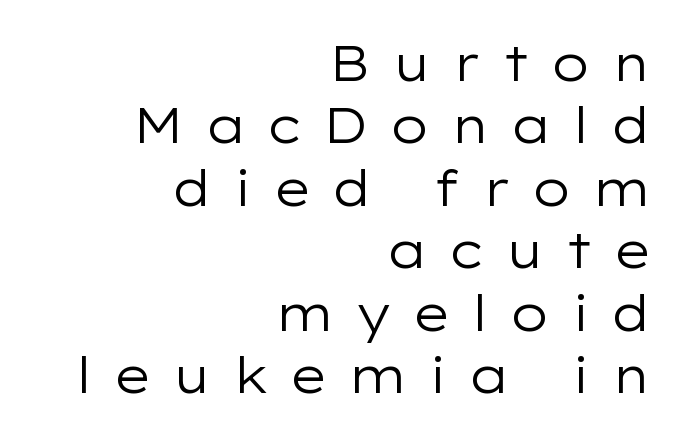
When letters stand straight like this, we call the style roman or upright. Tracking here is generous; glyphs stand well apart from one another. The glyphs in this specimen are sans serif. Compared with typical paragraphs, the rows here are spaced about the same.
